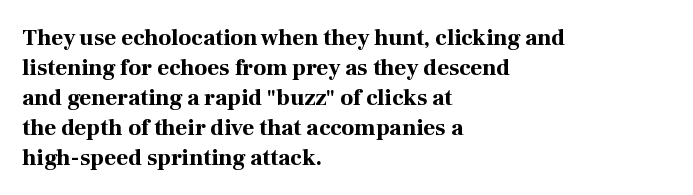
Q: Is the text bold? A: Yes.
Q: Is the text italic (slanted)? A: No, it is upright.
Q: Is the text underlined? A: No.
Q: How is the paragraph aligned? A: Left-aligned.
Q: Is the spacing between letters normal or unusually wide? A: Normal.
Q: Is the spacing between lines tight, normal or loose? A: Normal.
